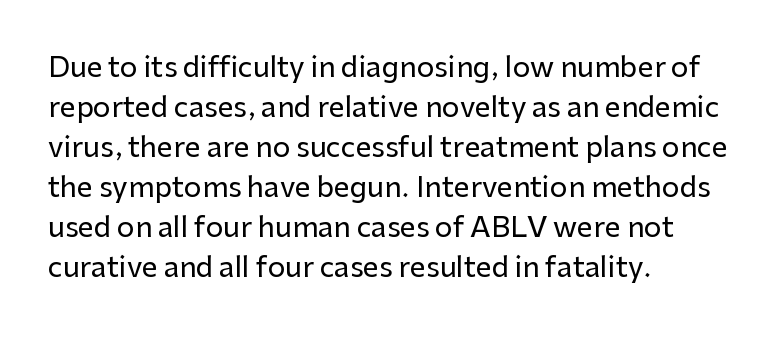
Q: Is the text italic (slanted)? A: No, it is upright.
Q: Is the typeface a serif or a sans-serif typeface? A: Sans-serif.
Q: Is the text underlined? A: No.
Q: How is the paragraph aligned? A: Left-aligned.
Q: Is the spacing between letters normal or unusually wide? A: Normal.
Q: Is the spacing between lines tight, normal or loose? A: Normal.
Q: Width (condensed, normal, or wide)? A: Normal.
Q: Stroke contrast? A: Low.
Q: x-height? A: Medium.
Q: Monospaced? A: No.
